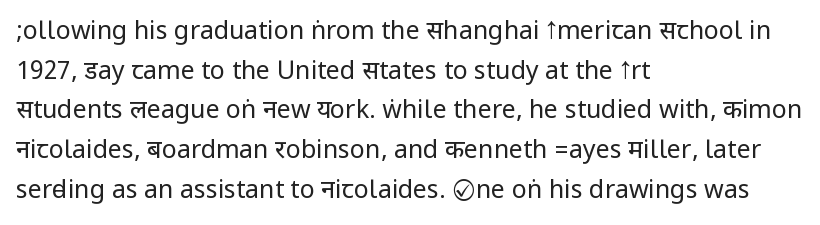
Q: Is the text bold? A: No.
Q: Is the text italic (slanted)? A: No, it is upright.
Q: Is the text underlined? A: No.
Q: How is the paragraph aligned? A: Left-aligned.
Q: Is the spacing between letters normal or unusually wide? A: Normal.
Q: Is the spacing between lines tight, normal or loose? A: Normal.
